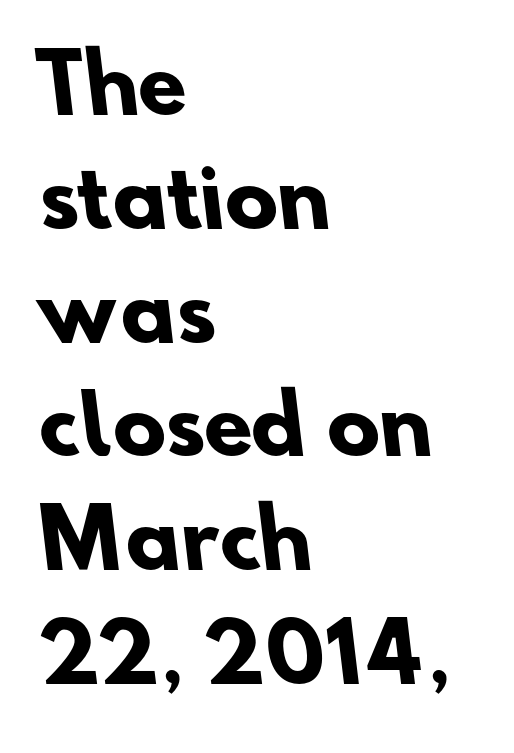
Q: Is the text bold? A: Yes.
Q: Is the typeface a serif or a sans-serif typeface? A: Sans-serif.
Q: Is the text underlined? A: No.
Q: How is the paragraph aligned? A: Left-aligned.
Q: Is the spacing between letters normal or unusually wide? A: Normal.
Q: Is the spacing between lines tight, normal or loose? A: Normal.
Q: Width (condensed, normal, or wide)? A: Normal.
Q: Stroke contrast? A: Low.
Q: x-height? A: Small.
Q: Monospaced? A: No.
